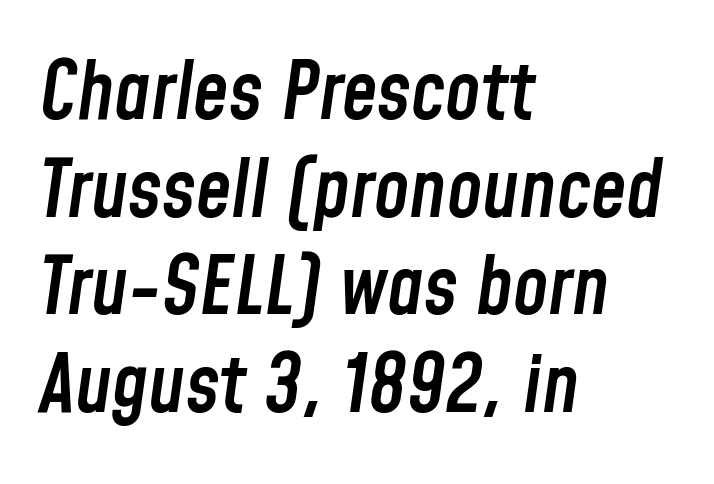
The image shows 80 px semibold, condensed type, italic (leaning right); set left-aligned, line spacing 1.22x, normal letter spacing, not underlined; low stroke contrast and a medium x-height.
